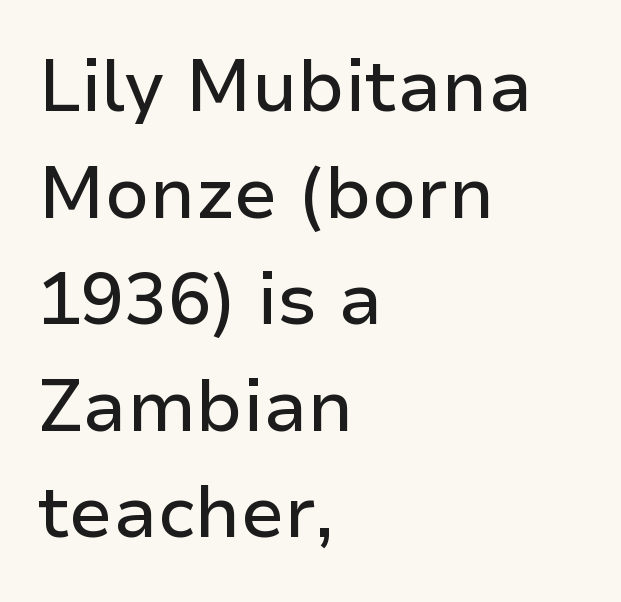
Q: Is the text italic (slanted)? A: No, it is upright.
Q: Is the typeface a serif or a sans-serif typeface? A: Sans-serif.
Q: Is the text underlined? A: No.
Q: How is the paragraph aligned? A: Left-aligned.
Q: Is the spacing between letters normal or unusually wide? A: Normal.
Q: Is the spacing between lines tight, normal or loose? A: Normal.
Q: Width (condensed, normal, or wide)? A: Normal.
Q: Stroke contrast? A: Low.
Q: x-height? A: Medium.
Q: Monospaced? A: No.
